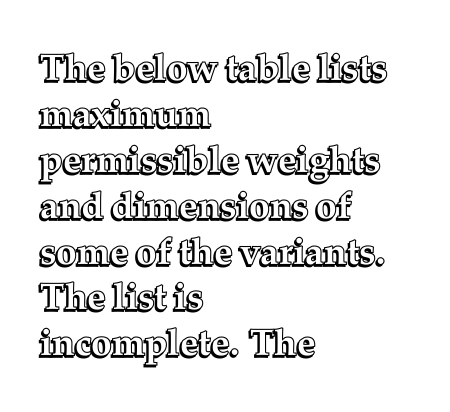
Q: Is the text italic (slanted)? A: No, it is upright.
Q: Is the text underlined? A: No.
Q: How is the paragraph aligned? A: Left-aligned.
Q: Is the spacing between letters normal or unusually wide? A: Normal.
Q: Width (condensed, normal, or wide)? A: Normal.
Q: x-height? A: Medium.
Q: Monospaced? A: No.
